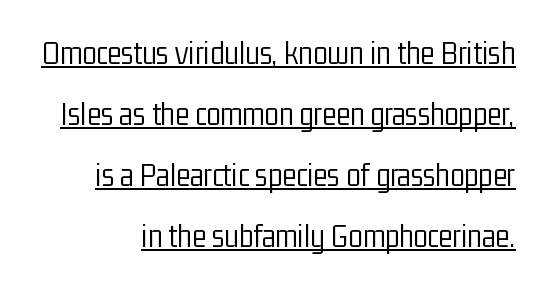
{"serif": "no", "italic": "no", "bold": "no", "weight": "light", "width": "condensed", "stroke_contrast": "low", "x_height": "medium", "monospaced": "no", "underline": "yes", "line_spacing_ratio": 1.85, "letter_spacing": "normal", "letter_spacing_em": 0.0, "glyph_px": 33}
